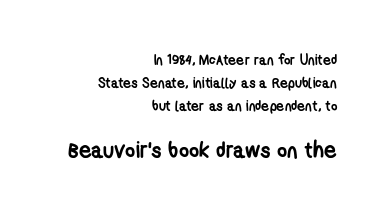
Size contrast runs from small at the top to large at the bottom. Nobody touched the tracking dial on this one. Chunky letters — that's bold for sure. Each new line begins a customary step beneath the previous one. Reading down the block, your eye finds every line finishing at a fixed right position.
